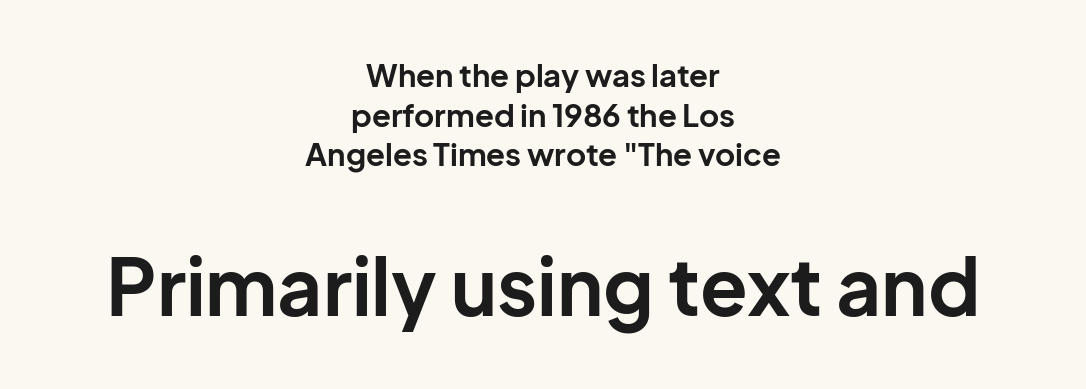
The vertical gap from one line to the next is medium. Words appear dense and cohesive because spacing is normal. Here the second block reads like a headline and the first like body copy. Centered paragraph, ragged on both sides. Descenders are the only things crossing below the line.
